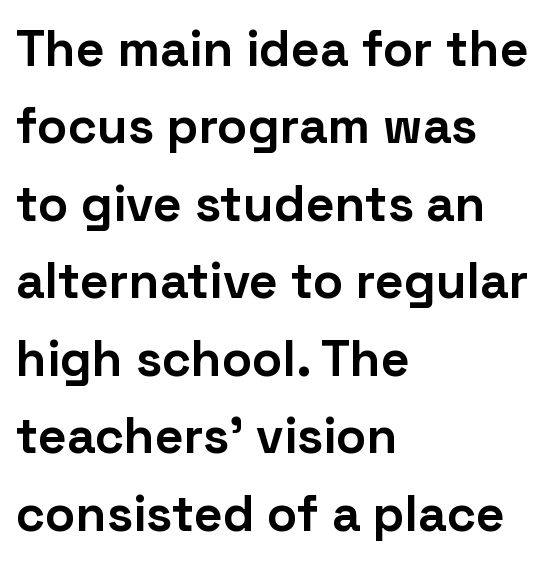
{"serif": "no", "italic": "no", "bold": "yes", "weight": "bold", "width": "normal", "stroke_contrast": "low", "x_height": "medium", "monospaced": "no", "underline": "no", "align": "left", "line_spacing": "normal", "line_spacing_ratio": 1.55, "letter_spacing": "normal", "letter_spacing_em": 0.0, "glyph_px": 50}
